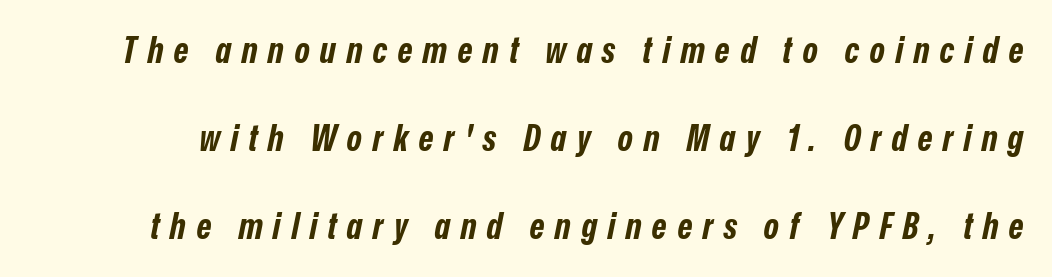
Q: Is the text bold? A: Yes.
Q: Is the text italic (slanted)? A: Yes, it leans right by about 12 degrees.
Q: Is the text underlined? A: No.
Q: Is the spacing between letters normal or unusually wide? A: Unusually wide.
Q: Is the spacing between lines tight, normal or loose? A: Loose.
Q: Width (condensed, normal, or wide)? A: Condensed.
Q: Stroke contrast? A: Low.
Q: x-height? A: Medium.
Q: Monospaced? A: No.
